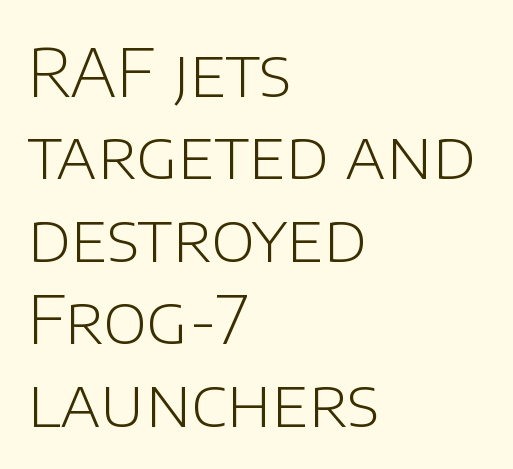
The image shows 67 px light sans-serif type, upright; set left-aligned, line spacing 1.23x, normal letter spacing, not underlined; low stroke contrast and a large x-height.
